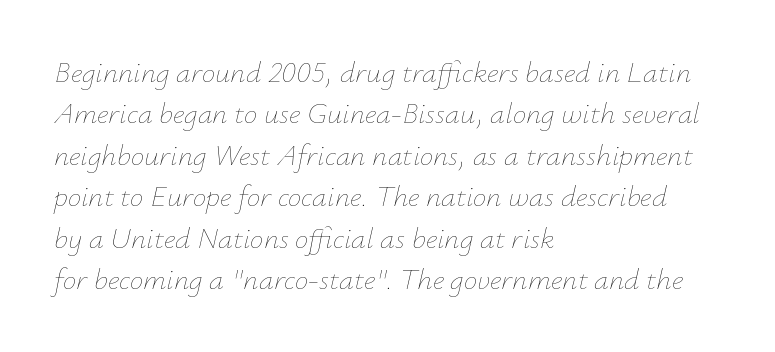
{"italic": "yes", "lean": "right", "slant_degrees": 12, "bold": "no", "weight": "thin", "width": "normal", "stroke_contrast": "low", "x_height": "small", "monospaced": "no", "underline": "no", "align": "left", "line_spacing": "normal", "line_spacing_ratio": 1.38, "letter_spacing": "normal", "letter_spacing_em": 0.0, "glyph_px": 30}
